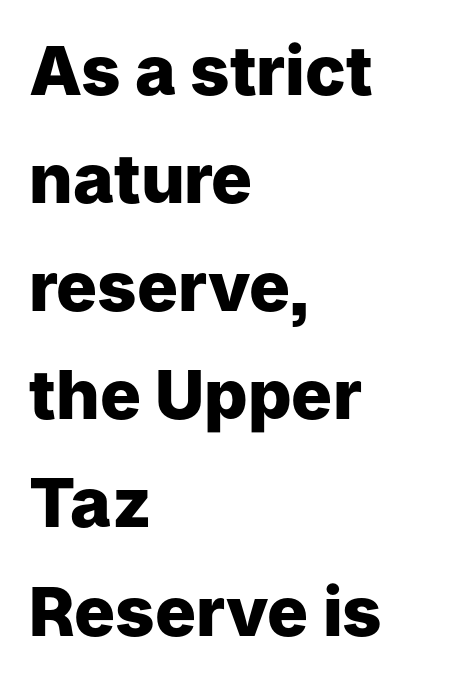
Are there feet on the stems? There aren't — it's a sans. The passage shown stacks its lines at a standard gap. Decoration check: the copy has no underline. Every character sits straight up, as roman type does. Every row of glyphs begins at an identical x-position on the left. The line texture is even and compact thanks to regular tracking.
